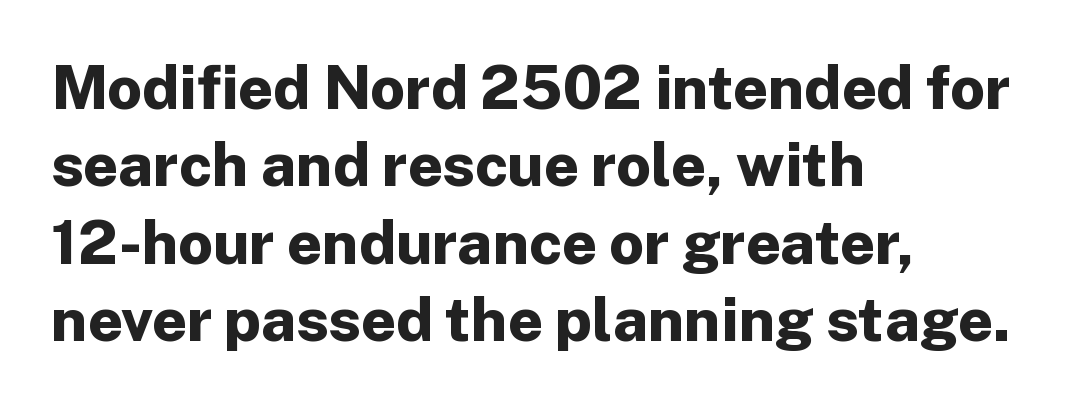
The image shows 61 px bold sans-serif type, upright; set left-aligned, normal line spacing (1.27x), normal letter spacing, not underlined; low stroke contrast and a medium x-height.
